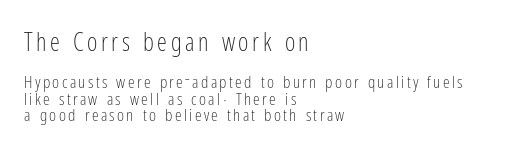
Q: Is the text bold? A: No.
Q: Is the text italic (slanted)? A: No, it is upright.
Q: Is the text underlined? A: No.
Q: How is the paragraph aligned? A: Left-aligned.
Q: Is the spacing between lines tight, normal or loose? A: Tight.
Q: Which block of text is set in a larger size, the first (top) or the second (bottom)? A: The first (top) one.
